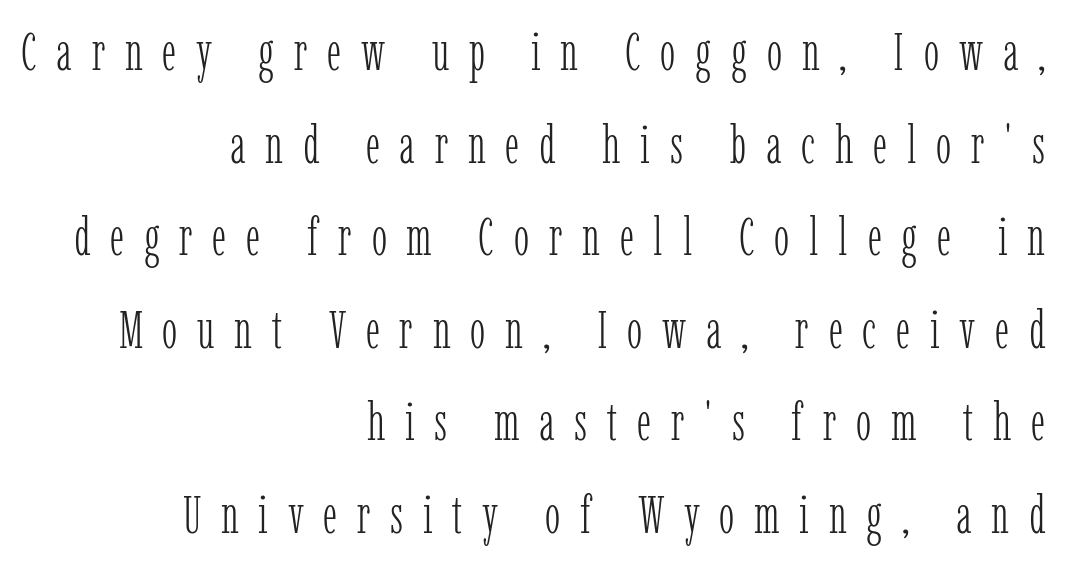
The image shows 52 px light, condensed serif type, upright; set right-aligned, line spacing 1.78x, unusually wide letter spacing (+0.38 em), not underlined; low stroke contrast and a medium x-height.
